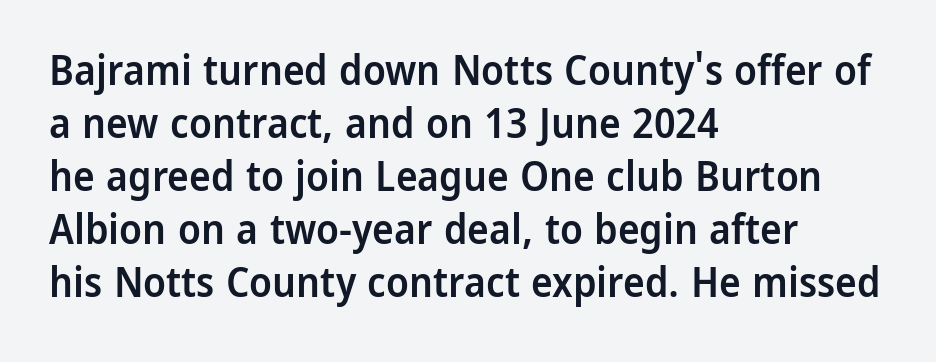
{"serif": "no", "italic": "no", "bold": "semi", "weight": "semibold", "width": "normal", "stroke_contrast": "low", "x_height": "medium", "monospaced": "no", "underline": "no", "align": "left", "line_spacing": "normal", "line_spacing_ratio": 1.29, "letter_spacing": "normal", "letter_spacing_em": 0.0, "glyph_px": 41}
